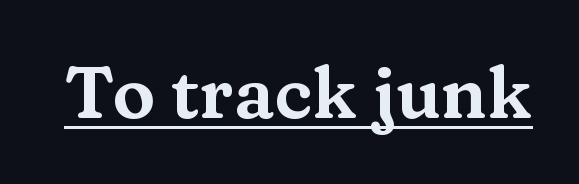
The image shows 72 px wide serif type, upright; set normal letter spacing, underlined; medium stroke contrast and a medium x-height.
